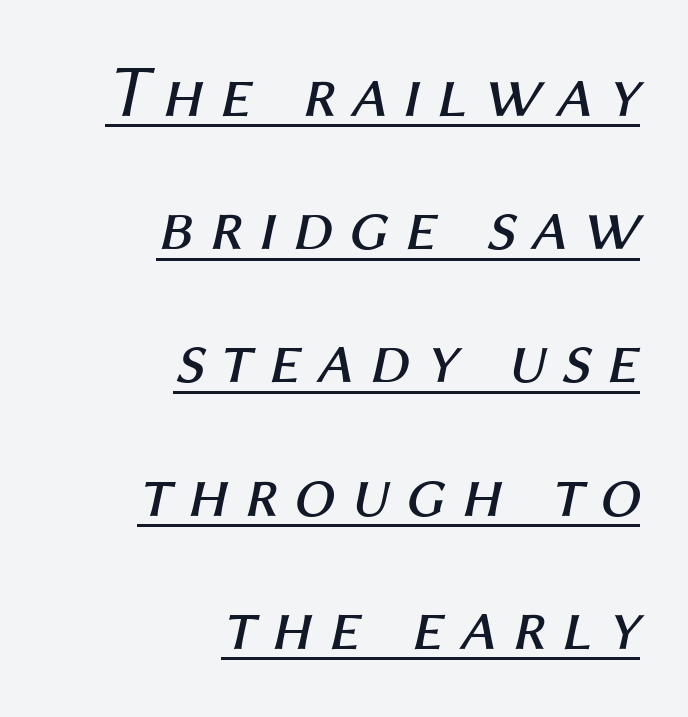
{"italic": "yes", "lean": "right", "slant_degrees": 12, "bold": "no", "weight": "regular", "width": "normal", "stroke_contrast": "medium", "x_height": "medium", "monospaced": "no", "underline": "yes", "align": "right", "line_spacing_ratio": 1.8, "letter_spacing": "wide", "letter_spacing_em": 0.2, "glyph_px": 74}
